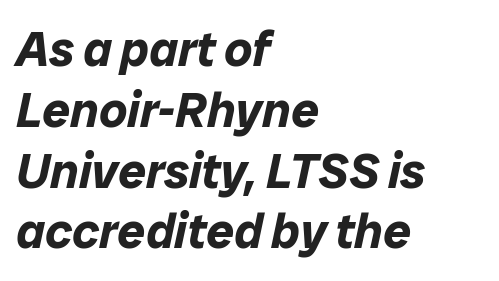
Q: Is the text bold? A: Yes.
Q: Is the text italic (slanted)? A: Yes, it leans right by about 12 degrees.
Q: Is the text underlined? A: No.
Q: How is the paragraph aligned? A: Left-aligned.
Q: Is the spacing between letters normal or unusually wide? A: Normal.
Q: Width (condensed, normal, or wide)? A: Normal.
Q: Stroke contrast? A: Low.
Q: x-height? A: Medium.
Q: Monospaced? A: No.
